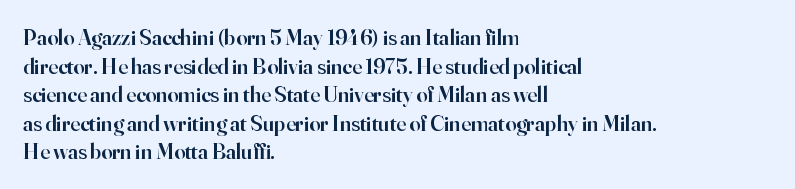
{"italic": "no", "bold": "semi", "underline": "no", "align": "left", "line_spacing": "normal", "line_spacing_ratio": 1.3, "letter_spacing": "normal", "letter_spacing_em": 0.0, "glyph_px": 22}
